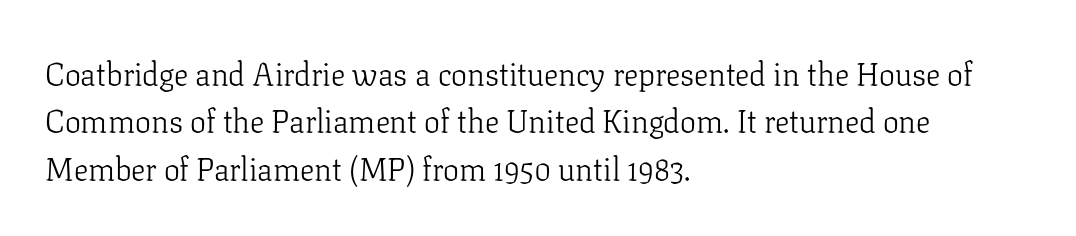
Q: Is the text bold? A: No.
Q: Is the text italic (slanted)? A: No, it is upright.
Q: Is the typeface a serif or a sans-serif typeface? A: Serif.
Q: Is the text underlined? A: No.
Q: How is the paragraph aligned? A: Left-aligned.
Q: Is the spacing between letters normal or unusually wide? A: Normal.
Q: Is the spacing between lines tight, normal or loose? A: Normal.
Q: Width (condensed, normal, or wide)? A: Normal.
Q: Stroke contrast? A: Low.
Q: x-height? A: Medium.
Q: Monospaced? A: No.
